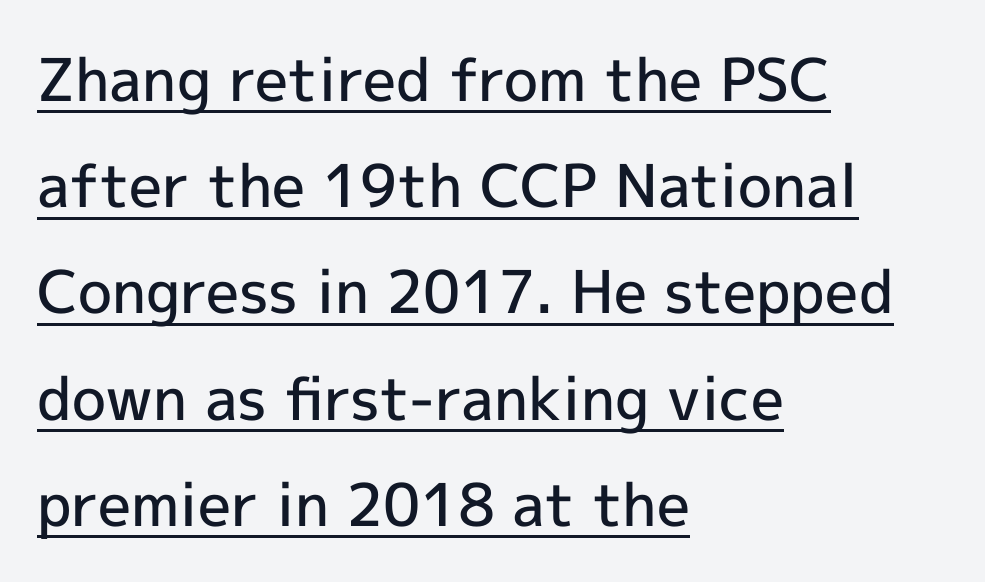
Do the characters align in a grid? No, the font is proportional. Every row of glyphs begins at an identical x-position on the left. Unlike a traditional serif, this face leaves its strokes unadorned. Looks like someone drew a line under every word here. Glyph-to-glyph distance matches everyday printed text. Its strokes are somewhat broadened, the hallmark of semibold type.
